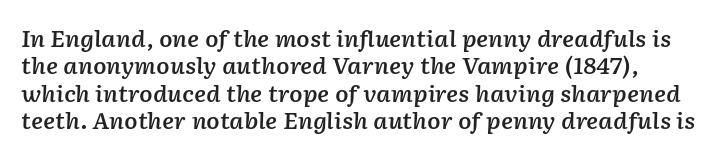
Q: Is the text bold? A: Semi-bold.
Q: Is the text italic (slanted)? A: Yes, it leans right by about 2 degrees.
Q: Is the text underlined? A: No.
Q: Is the spacing between letters normal or unusually wide? A: Normal.
